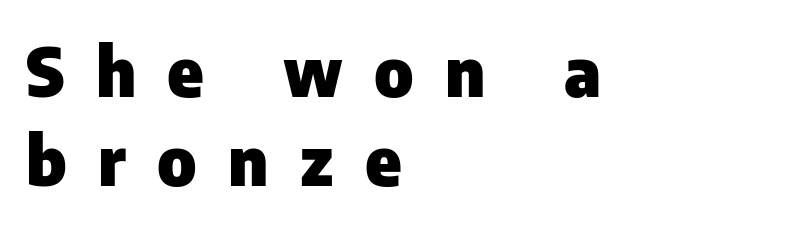
The image shows 68 px heavy sans-serif type, upright; set left-aligned, normal line spacing (1.31x), unusually wide letter spacing (+0.46 em), not underlined; low stroke contrast and a medium x-height.
